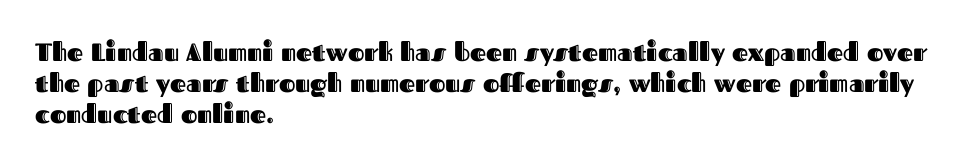
{"italic": "no", "underline": "no", "align": "left", "line_spacing_ratio": 1.24, "letter_spacing": "normal", "letter_spacing_em": 0.0, "glyph_px": 25}
